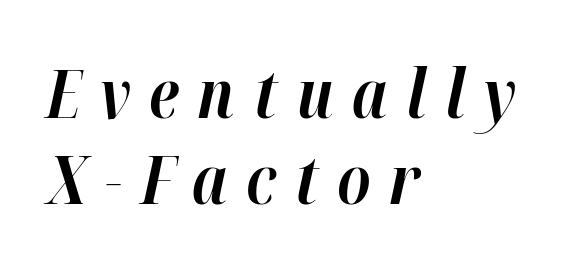
The image shows 67 px bold type, italic (leaning right); set left-aligned, normal line spacing (1.28x), unusually wide letter spacing (+0.28 em), not underlined; high stroke contrast and a medium x-height.
